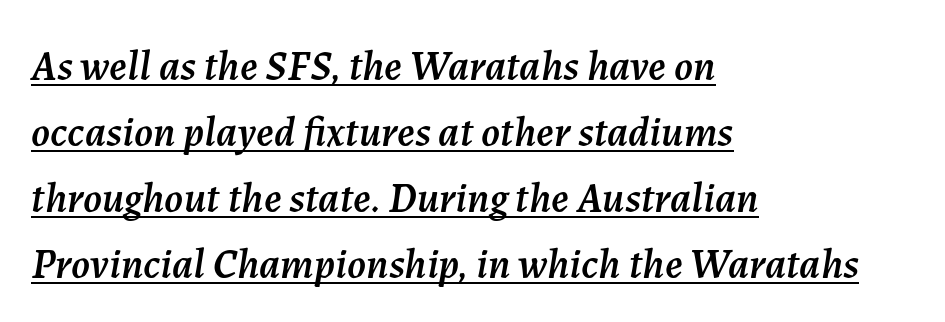
{"italic": "yes", "lean": "right", "slant_degrees": 7, "width": "normal", "stroke_contrast": "medium", "x_height": "medium", "monospaced": "no", "underline": "yes", "align": "left", "line_spacing": "normal", "line_spacing_ratio": 1.57, "letter_spacing": "normal", "letter_spacing_em": 0.0, "glyph_px": 42}
